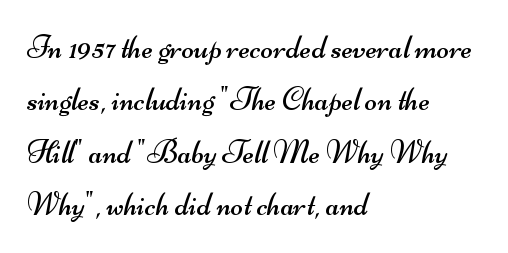
Is the stroke heavy? The answer is a plain regular-or-lighter. Observe the ordinary spacing: letters are neighbours, not strangers. Summary of vertical rhythm: regular, with standard interline spacing. The passage shown is typed in a proportional face where columns would drift. Quick note: underline off.
